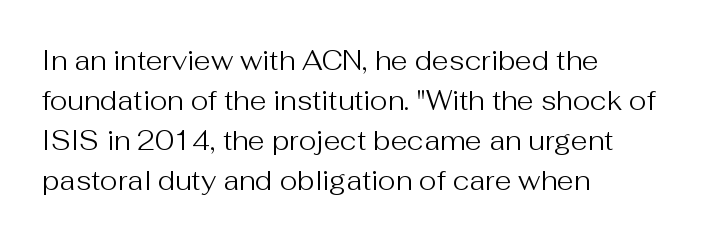
Italic: no, the glyphs are upright roman. Observe the ordinary spacing: letters are neighbours, not strangers. Line spacing here is normal. The zone under the glyphs is completely vacant. These lines stack with their left ends in a neat column.
